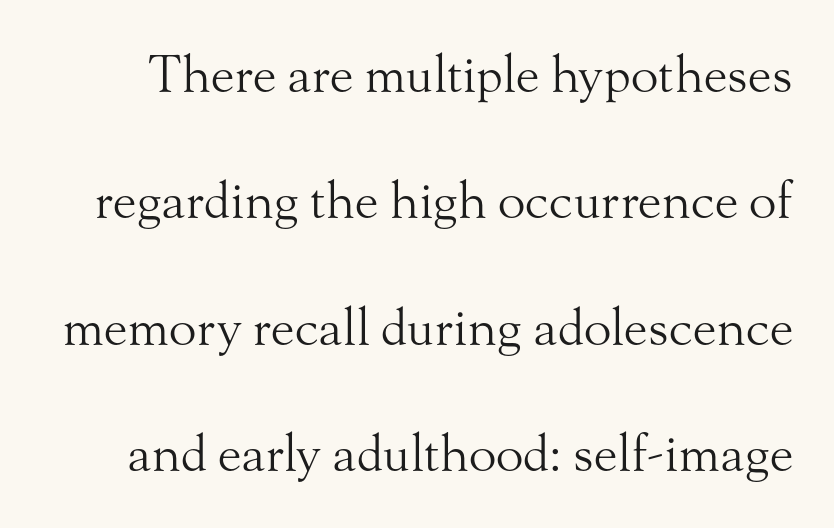
{"serif": "yes", "italic": "no", "bold": "no", "weight": "light", "width": "normal", "stroke_contrast": "medium", "x_height": "small", "monospaced": "no", "underline": "no", "line_spacing": "loose", "line_spacing_ratio": 2.48, "letter_spacing": "normal", "letter_spacing_em": 0.0, "glyph_px": 51}
